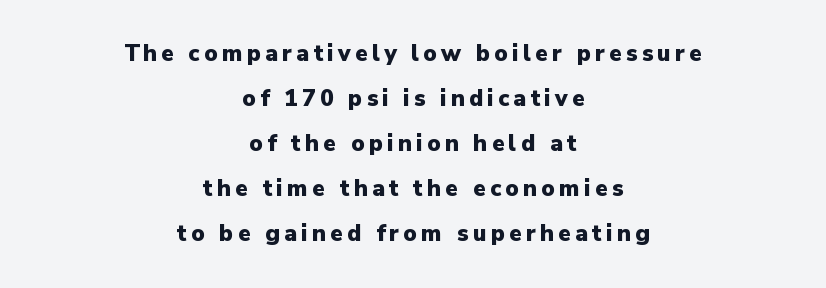
{"italic": "no", "bold": "yes", "underline": "no", "align": "center", "line_spacing": "loose", "line_spacing_ratio": 1.96, "glyph_px": 23}
